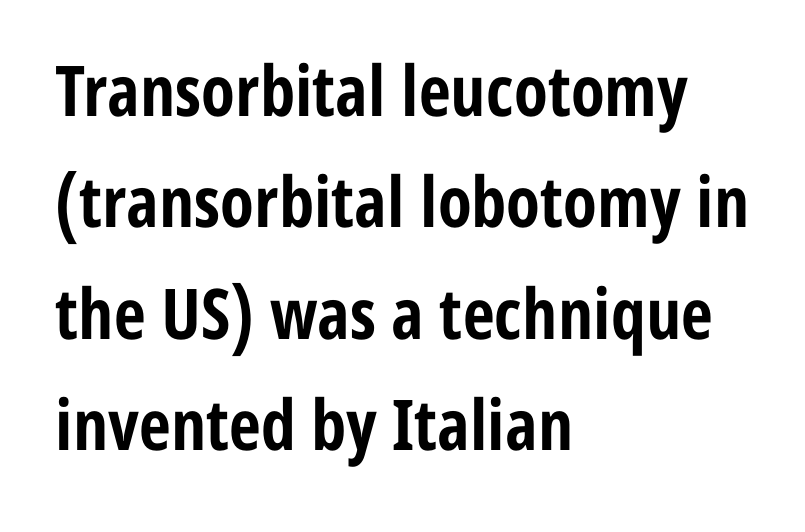
Whoever set this chose a conventional vertical rhythm. Unlike a traditional serif, this face leaves its strokes unadorned. Teacher's note: observe the even left margin — that is flush-left alignment. Has an underline been added? It has not.
